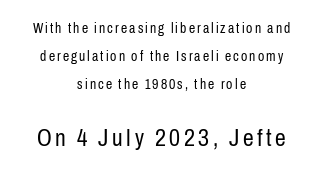
{"italic": "no", "bold": "no", "underline": "no", "align": "center", "line_spacing": "loose", "line_spacing_ratio": 2.01, "larger_block": "second", "size_ratio": 1.71, "glyph_px": 24}
